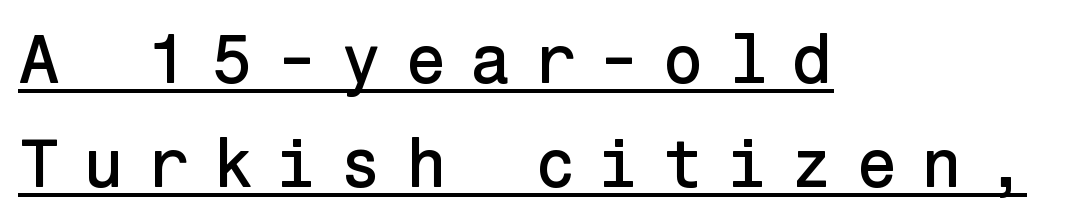
Q: Is the text italic (slanted)? A: No, it is upright.
Q: Is the typeface a serif or a sans-serif typeface? A: Sans-serif.
Q: Is the text underlined? A: Yes.
Q: How is the paragraph aligned? A: Left-aligned.
Q: Is the spacing between letters normal or unusually wide? A: Unusually wide.
Q: Is the spacing between lines tight, normal or loose? A: Normal.
Q: Width (condensed, normal, or wide)? A: Normal.
Q: Stroke contrast? A: Low.
Q: x-height? A: Medium.
